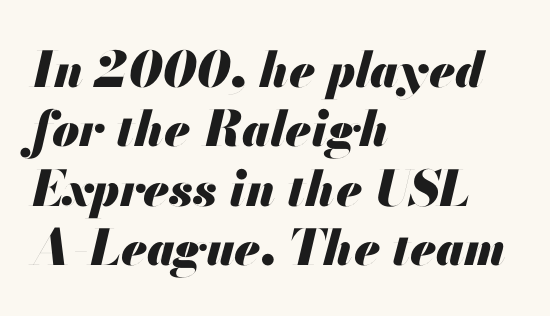
{"italic": "yes", "lean": "right", "slant_degrees": 13, "bold": "yes", "weight": "heavy", "width": "normal", "stroke_contrast": "medium", "x_height": "small", "monospaced": "no", "underline": "no", "align": "left", "line_spacing_ratio": 1.21, "letter_spacing": "normal", "letter_spacing_em": 0.0, "glyph_px": 49}
